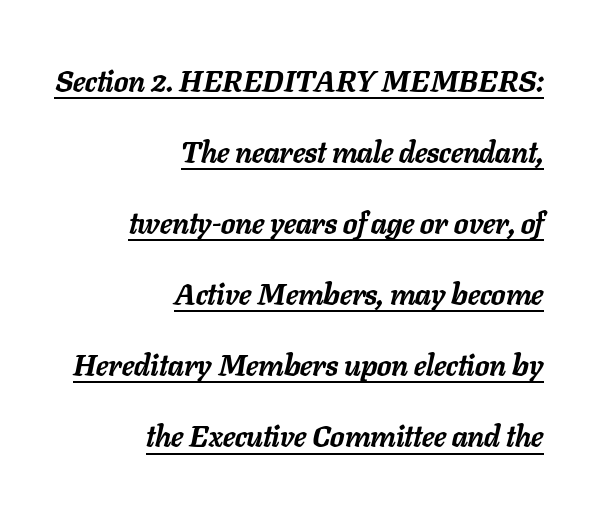
The image shows 30 px semibold type, italic (leaning right); set right-aligned, loose line spacing (2.37x), normal letter spacing, underlined; low stroke contrast and a medium x-height.
